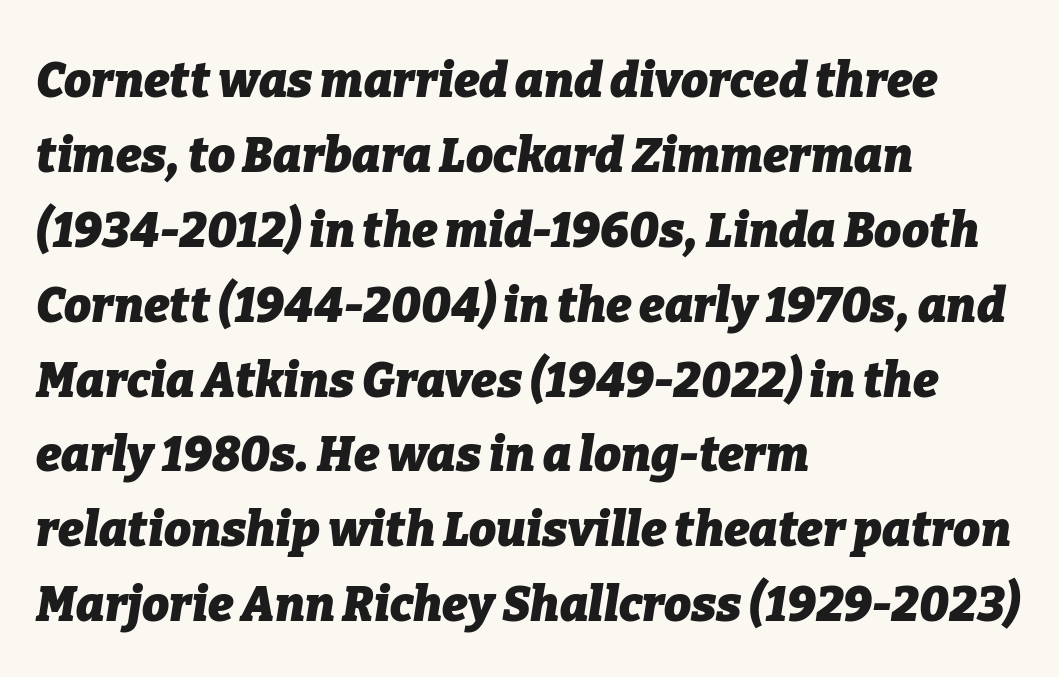
The passage shown is emphatically bold. A typesetter would call this proportional, since set widths differ per character. If you drew a ruler down the left edge, every line would touch it. Compared with typical body copy, the letter spacing here is the same.
